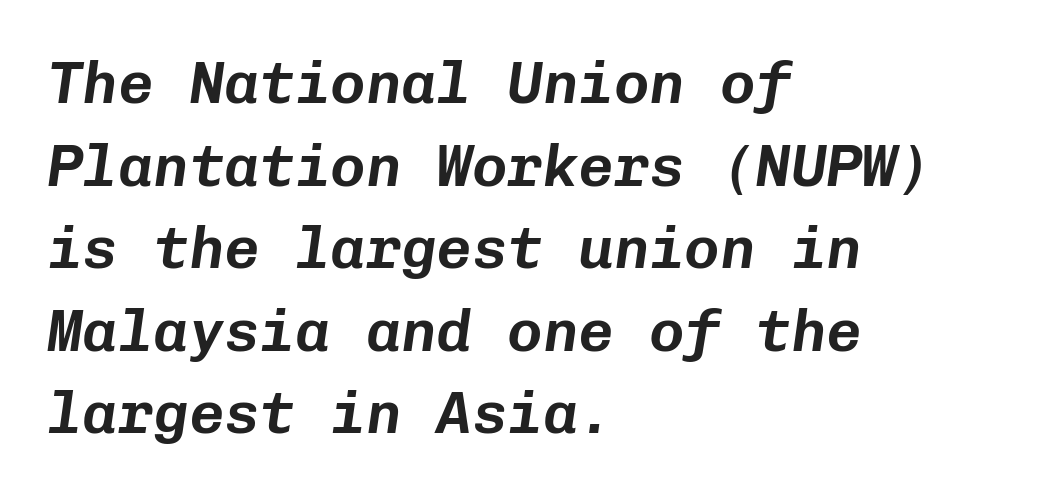
The image shows 59 px text type, italic (leaning right), monospaced; set left-aligned, normal line spacing (1.4x), normal letter spacing, not underlined; low stroke contrast and a medium x-height.
